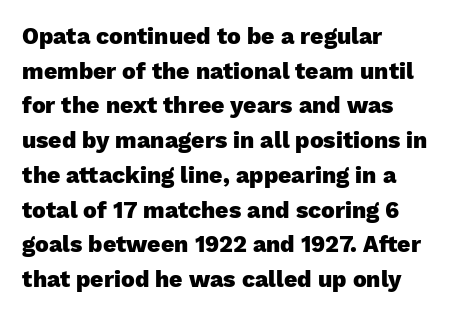
Every stem runs plumb, perpendicular to the baseline. The typesetting leans heavy: a genuine bold. Anything drawn beneath the words? Only blank space. The paragraph shown leans on its left margin. In terms of letterspacing, this is plain default setting. The space between consecutive lines is moderate.
